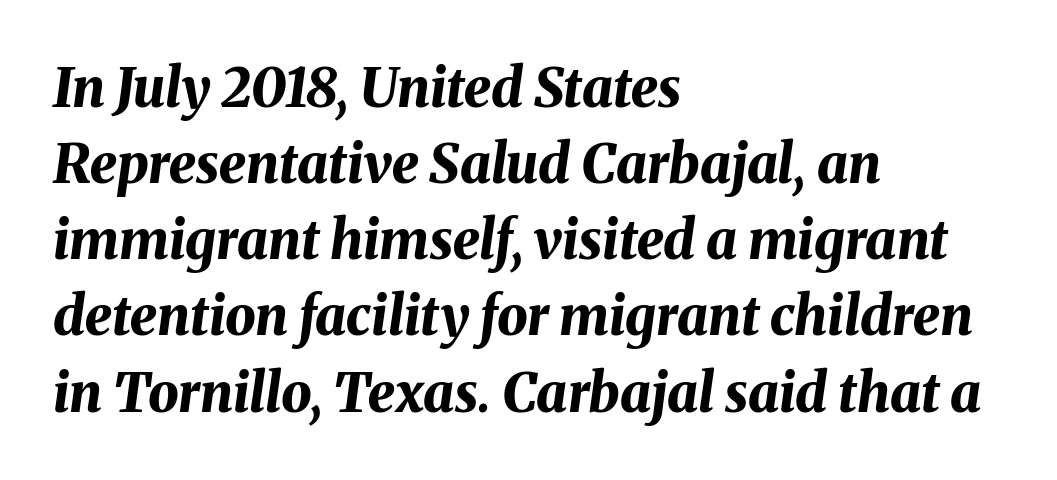
The image shows 54 px bold type, italic (leaning right); set left-aligned, normal line spacing (1.41x), normal letter spacing, not underlined; medium stroke contrast and a medium x-height.
